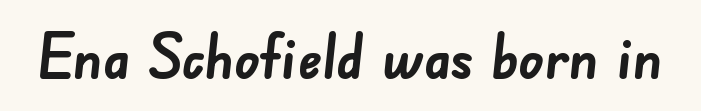
What stands out about the letter spacing? Nothing — it is the standard amount. The rendering shows plain stroke endings on the letterforms — a sans-serif design. I'd describe the lettering as bold — thick and assertive. The rendering uses natural spacing where letterforms have individual widths. Letters rest on an invisible, unmarked baseline.
